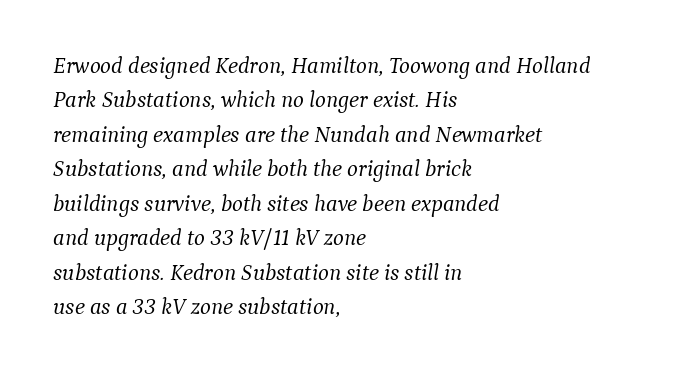
{"italic": "yes", "lean": "right", "slant_degrees": 9, "bold": "no", "underline": "no", "align": "left", "line_spacing": "normal", "line_spacing_ratio": 1.5, "letter_spacing": "normal", "letter_spacing_em": 0.0, "glyph_px": 23}
